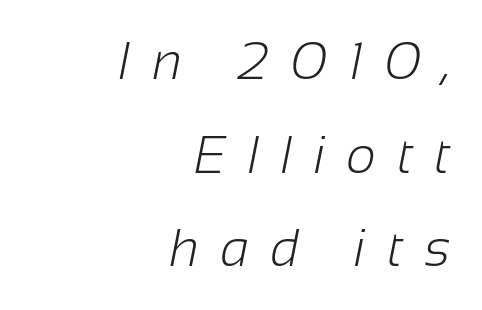
Q: Is the text bold? A: No.
Q: Is the typeface a serif or a sans-serif typeface? A: Sans-serif.
Q: Is the text underlined? A: No.
Q: How is the paragraph aligned? A: Right-aligned.
Q: Is the spacing between letters normal or unusually wide? A: Unusually wide.
Q: Width (condensed, normal, or wide)? A: Normal.
Q: Stroke contrast? A: Low.
Q: x-height? A: Medium.
Q: Monospaced? A: No.
